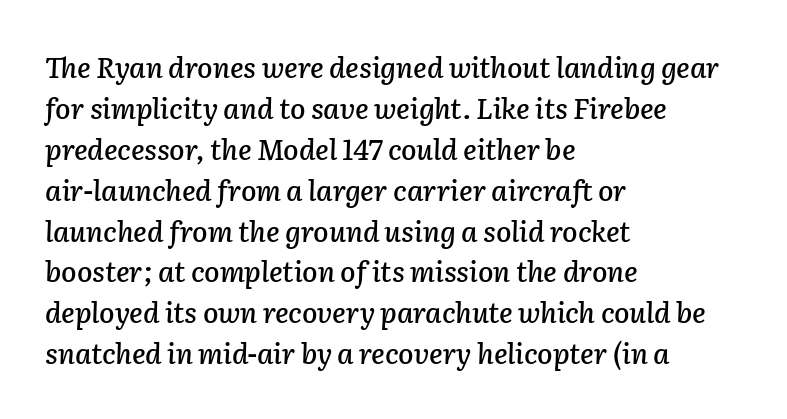
The face used here is rendered with its standard letterfit. The rendering uses natural spacing where letterforms have individual widths. The lines in this sample share a left origin and differ only in where they stop. Each row of text sits above clean, open space. A normal amount of white space separates one row of letters from the next. There's an unmistakable incline to the writing here.
